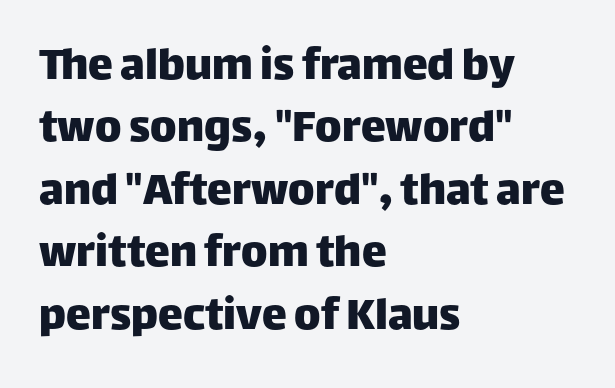
{"serif": "no", "italic": "no", "width": "normal", "stroke_contrast": "low", "x_height": "large", "monospaced": "no", "underline": "no", "align": "left", "line_spacing": "normal", "line_spacing_ratio": 1.25, "letter_spacing": "normal", "letter_spacing_em": 0.0, "glyph_px": 50}
